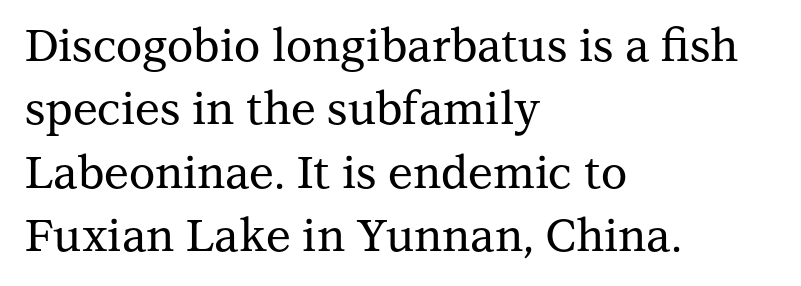
Ordinary non-slanted type is in use. Words appear dense and cohesive because spacing is normal. Letterform terminals end in serifs throughout the passage. In CSS terms this would be text-align: left. Rows of type keep a routine distance in the vertical direction. Each row of text sits above clean, open space.
